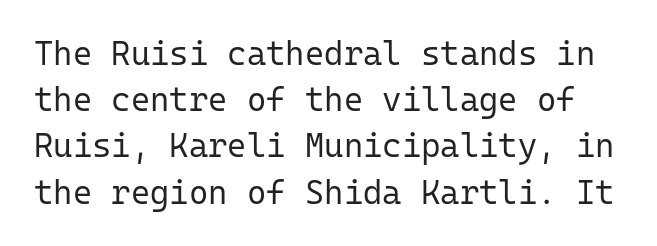
The image shows 33 px regular-weight sans-serif type, upright, monospaced; set normal line spacing (1.4x), normal letter spacing, not underlined; low stroke contrast and a medium x-height.
